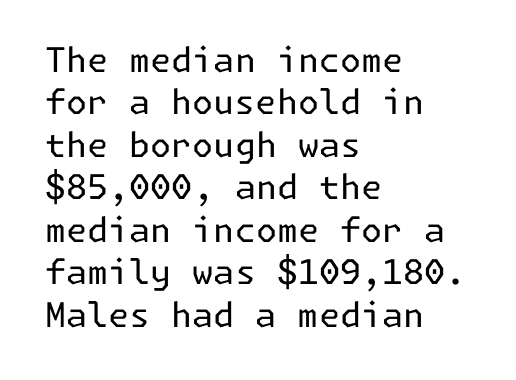
Q: Is the text bold? A: No.
Q: Is the text italic (slanted)? A: No, it is upright.
Q: Is the typeface a serif or a sans-serif typeface? A: Sans-serif.
Q: Is the text underlined? A: No.
Q: How is the paragraph aligned? A: Left-aligned.
Q: Is the spacing between letters normal or unusually wide? A: Normal.
Q: Is the spacing between lines tight, normal or loose? A: Normal.
Q: Width (condensed, normal, or wide)? A: Normal.
Q: Stroke contrast? A: Low.
Q: x-height? A: Medium.
